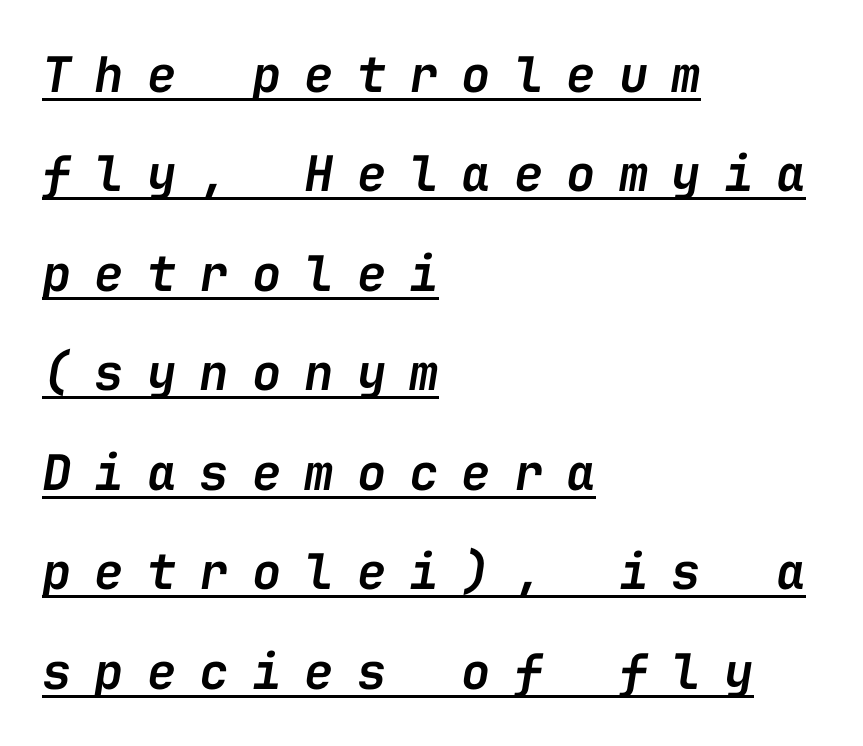
{"italic": "yes", "lean": "right", "slant_degrees": 9, "bold": "semi", "weight": "semibold", "width": "normal", "stroke_contrast": "low", "x_height": "medium", "monospaced": "yes", "underline": "yes", "align": "left", "line_spacing": "loose", "line_spacing_ratio": 2.03, "letter_spacing": "wide", "letter_spacing_em": 0.47, "glyph_px": 49}
